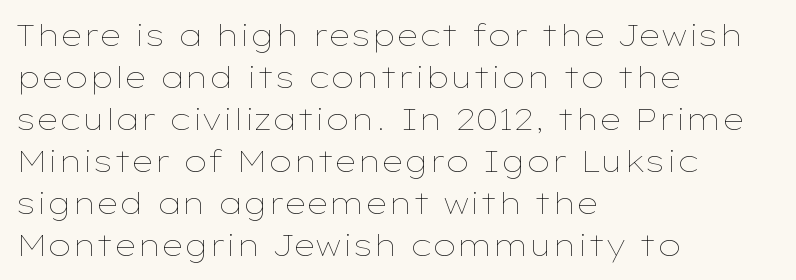
The image shows 30 px thin, wide type, upright; set left-aligned, normal line spacing (1.4x), normal letter spacing, not underlined; low stroke contrast and a medium x-height.
